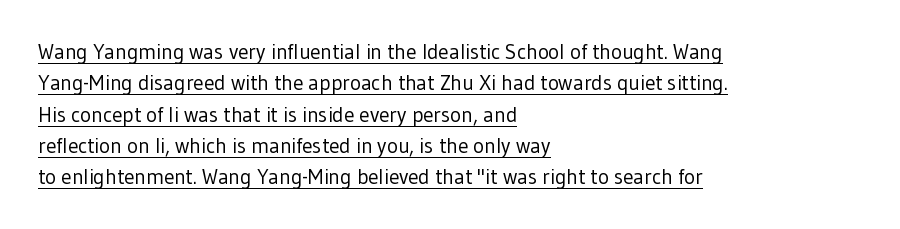
These lines were composed using upright roman letters. The paragraph shown leans on its left margin. The rendered words wear a rule along their underside. The letters look calm and open, with moderate or lighter stems.
